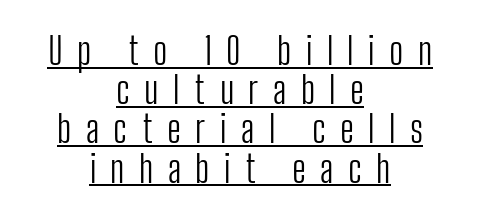
The image shows 37 px light, condensed sans-serif type, upright; set centered, tight line spacing (1.06x), unusually wide letter spacing (+0.39 em), underlined; low stroke contrast and a medium x-height.
